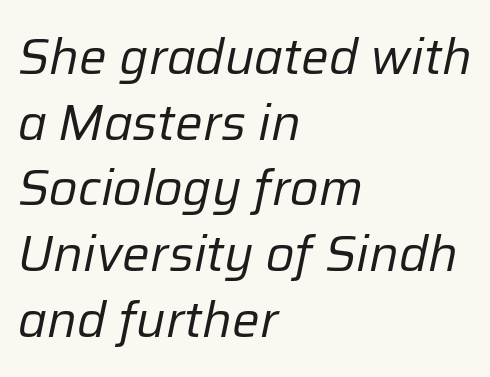
Q: Is the text bold? A: No.
Q: Is the text italic (slanted)? A: Yes, it leans right by about 12 degrees.
Q: Is the text underlined? A: No.
Q: How is the paragraph aligned? A: Left-aligned.
Q: Is the spacing between letters normal or unusually wide? A: Normal.
Q: Is the spacing between lines tight, normal or loose? A: Normal.
Q: Width (condensed, normal, or wide)? A: Normal.
Q: Stroke contrast? A: Low.
Q: x-height? A: Medium.
Q: Monospaced? A: No.
